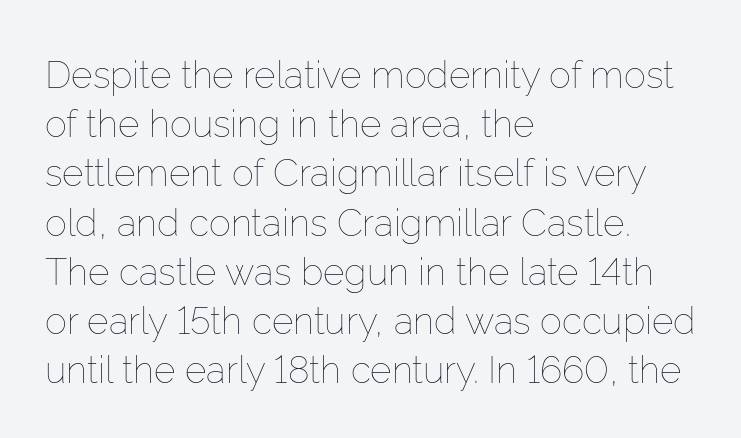
{"italic": "no", "bold": "no", "weight": "thin", "width": "normal", "stroke_contrast": "low", "x_height": "medium", "monospaced": "no", "underline": "no", "align": "left", "line_spacing": "normal", "line_spacing_ratio": 1.33, "letter_spacing": "normal", "letter_spacing_em": 0.0, "glyph_px": 37}
